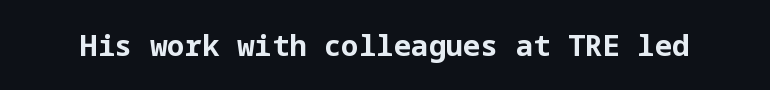
The image shows 29 px bold sans-serif type, upright; set normal letter spacing, not underlined; low stroke contrast and a medium x-height.
